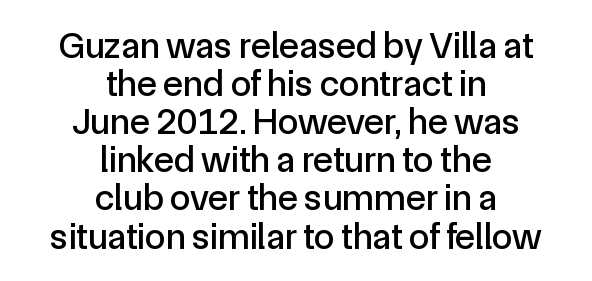
The image shows 37 px sans-serif type, upright; set centered, tight line spacing (1.03x), normal letter spacing, not underlined; a medium x-height.
